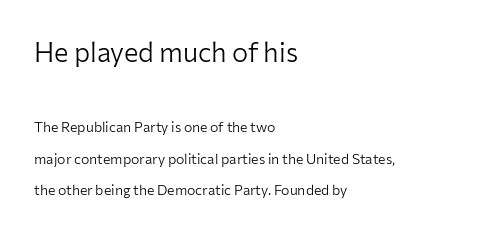
Weight: in the light-to-regular range. It's the straight-up-and-down kind of type. Tracking value appears to be zero — textbook default spacing. Rows of type keep a wide berth in the vertical direction. Look at the glyph heights: the upper group is clearly the bigger setting. Glance below the letters and you will spot only blank space.
